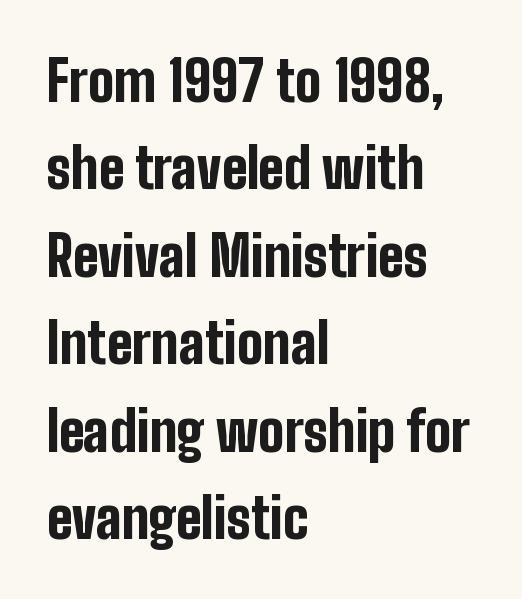
The image shows 55 px bold, condensed sans-serif type, upright; set left-aligned, normal line spacing (1.59x), normal letter spacing, not underlined; low stroke contrast and a medium x-height.
